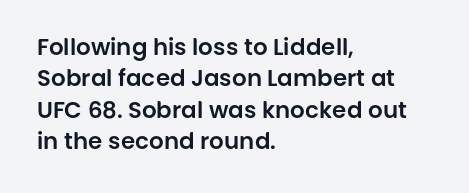
{"italic": "no", "underline": "no", "align": "left", "line_spacing": "normal", "line_spacing_ratio": 1.36, "letter_spacing": "normal", "letter_spacing_em": 0.0, "glyph_px": 23}
